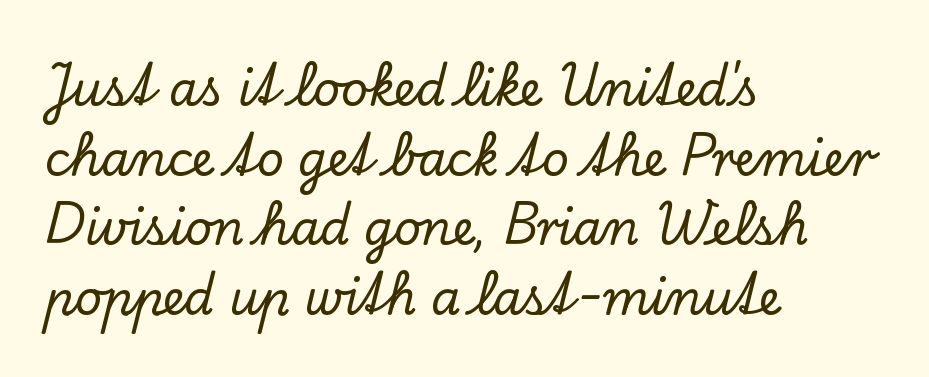
The image shows 47 px serif type; set left-aligned, normal line spacing (1.48x), normal letter spacing, not underlined; low stroke contrast and a small x-height.
